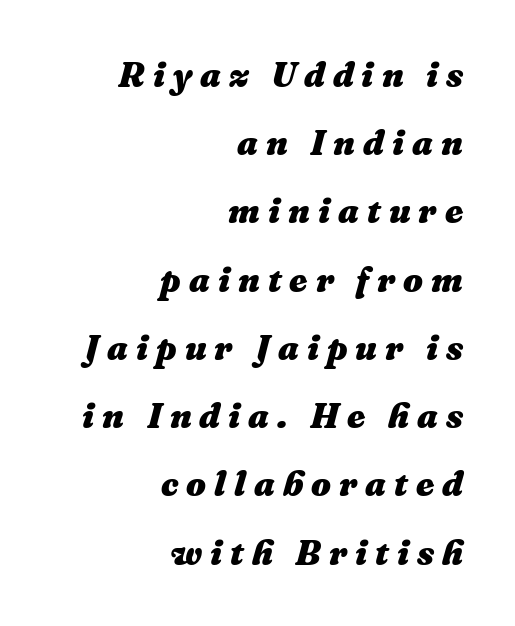
Q: Is the text bold? A: Yes.
Q: Is the text italic (slanted)? A: Yes, it leans right by about 16 degrees.
Q: Is the text underlined? A: No.
Q: How is the paragraph aligned? A: Right-aligned.
Q: Is the spacing between letters normal or unusually wide? A: Unusually wide.
Q: Is the spacing between lines tight, normal or loose? A: Loose.
Q: Width (condensed, normal, or wide)? A: Normal.
Q: Stroke contrast? A: Medium.
Q: x-height? A: Medium.
Q: Monospaced? A: No.
